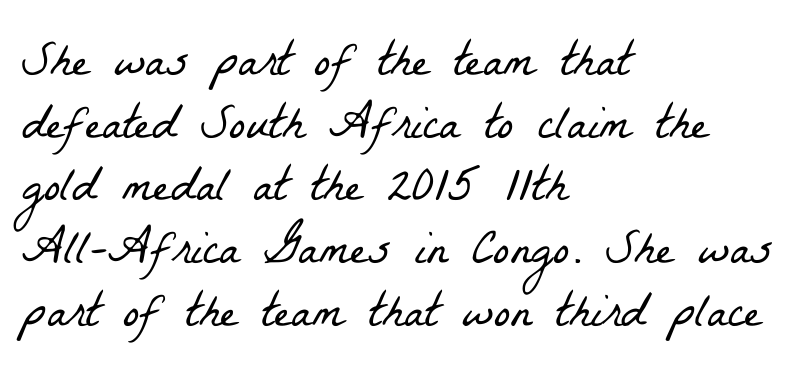
{"serif": "yes", "bold": "no", "weight": "light", "width": "condensed", "stroke_contrast": "low", "x_height": "medium", "monospaced": "no", "underline": "no", "align": "left", "line_spacing": "normal", "line_spacing_ratio": 1.28, "letter_spacing": "normal", "letter_spacing_em": 0.0, "glyph_px": 49}
